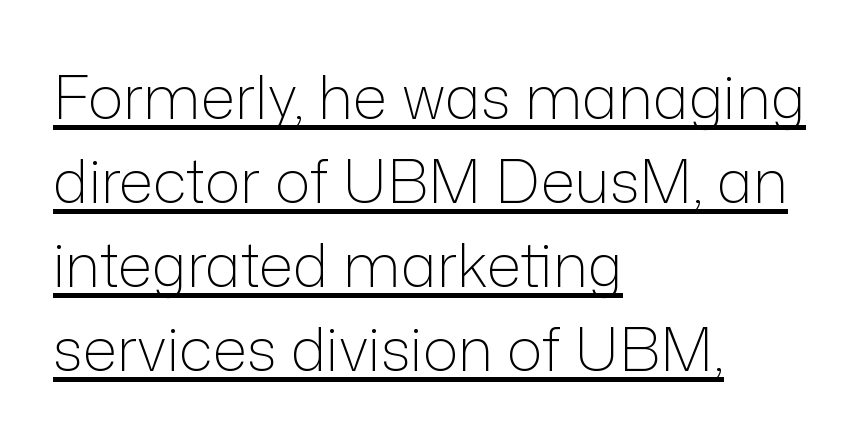
Q: Is the text bold? A: No.
Q: Is the text italic (slanted)? A: No, it is upright.
Q: Is the typeface a serif or a sans-serif typeface? A: Sans-serif.
Q: Is the text underlined? A: Yes.
Q: How is the paragraph aligned? A: Left-aligned.
Q: Is the spacing between letters normal or unusually wide? A: Normal.
Q: Is the spacing between lines tight, normal or loose? A: Normal.
Q: Width (condensed, normal, or wide)? A: Normal.
Q: Stroke contrast? A: Low.
Q: x-height? A: Medium.
Q: Monospaced? A: No.
